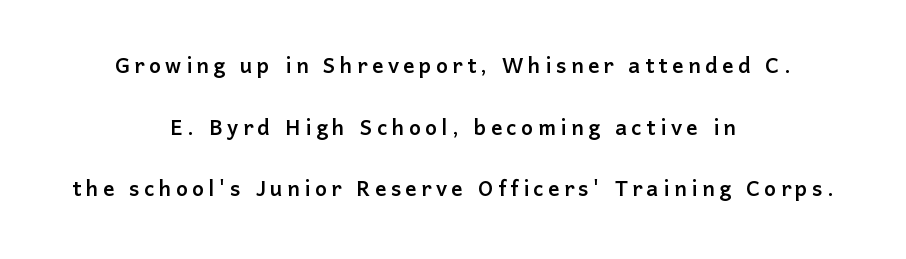
The image shows 28 px sans-serif type, upright; set centered, loose line spacing (2.2x), not underlined; low stroke contrast and a medium x-height.
